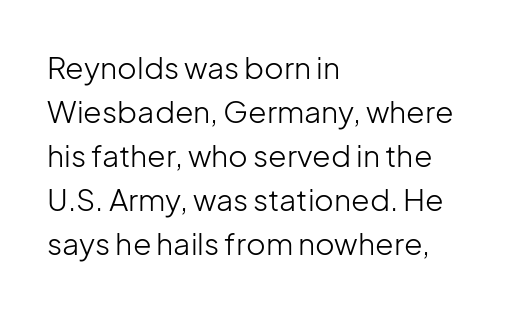
The image shows 30 px light sans-serif type, upright; set left-aligned, normal line spacing (1.47x), normal letter spacing, not underlined; low stroke contrast and a medium x-height.
